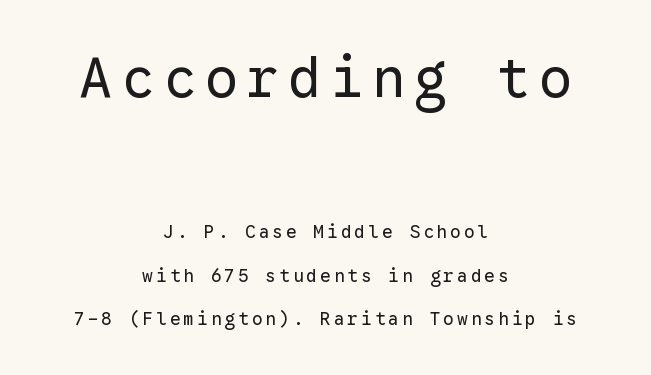
Q: Is the text bold? A: No.
Q: Is the text italic (slanted)? A: No, it is upright.
Q: Is the typeface a serif or a sans-serif typeface? A: Sans-serif.
Q: Is the text underlined? A: No.
Q: How is the paragraph aligned? A: Centered.
Q: Is the spacing between lines tight, normal or loose? A: Loose.
Q: Which block of text is set in a larger size, the first (top) or the second (bottom)? A: The first (top) one.
Q: Width (condensed, normal, or wide)? A: Normal.
Q: Stroke contrast? A: Low.
Q: x-height? A: Medium.
Q: Monospaced? A: Yes.
